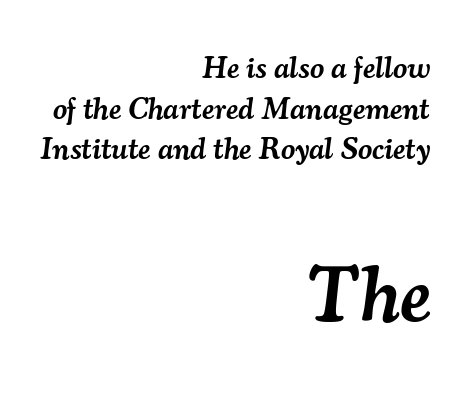
Q: Is the text bold? A: Semi-bold.
Q: Is the text italic (slanted)? A: Yes, it leans right by about 7 degrees.
Q: Is the typeface a serif or a sans-serif typeface? A: Serif.
Q: Is the text underlined? A: No.
Q: How is the paragraph aligned? A: Right-aligned.
Q: Is the spacing between letters normal or unusually wide? A: Normal.
Q: Is the spacing between lines tight, normal or loose? A: Normal.
Q: Which block of text is set in a larger size, the first (top) or the second (bottom)? A: The second (bottom) one.
Q: Width (condensed, normal, or wide)? A: Normal.
Q: Stroke contrast? A: Medium.
Q: x-height? A: Small.
Q: Monospaced? A: No.
